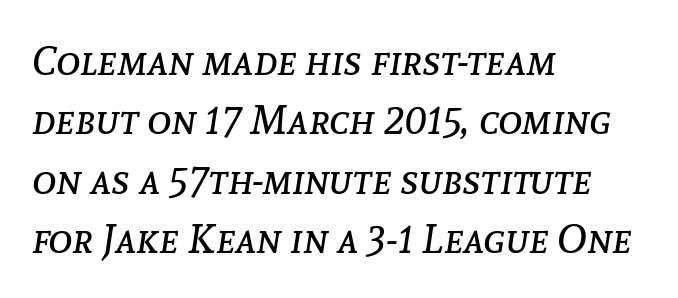
The image shows 41 px regular-weight type, italic (leaning right); set left-aligned, normal line spacing (1.45x), normal letter spacing, not underlined; low stroke contrast and a medium x-height.
